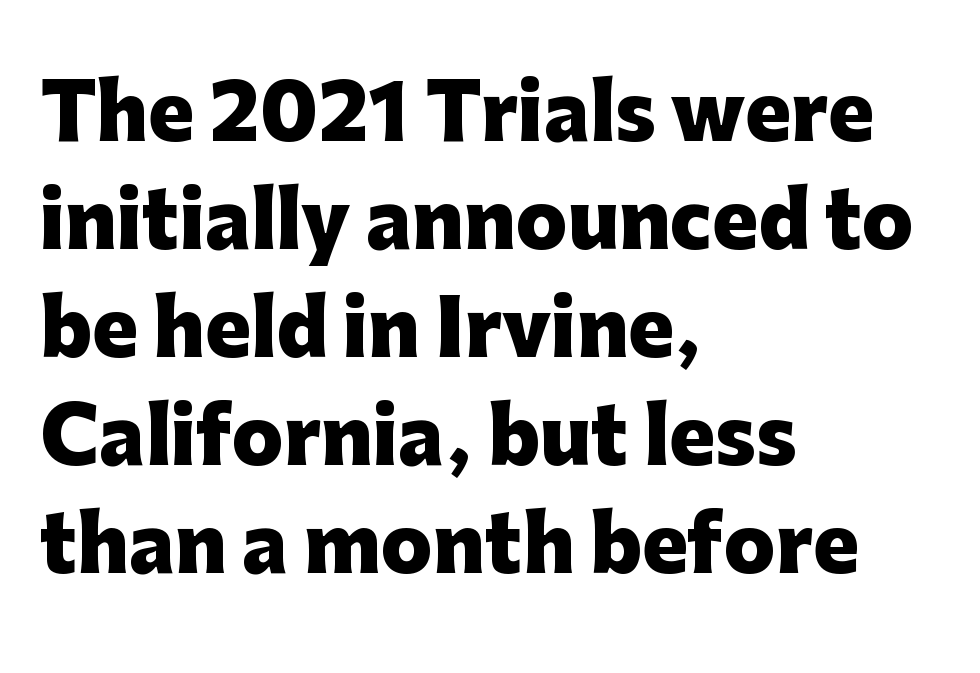
Interline gaps are of average width in this sample. Every row of glyphs begins at an identical x-position on the left. Proportional: the letters do not fall into vertical columns. No word sits above an underline. Compared with an ordinary text face, these strokes are far heavier — a full bold. Serifs: no, the terminals of the letterforms are clean.
